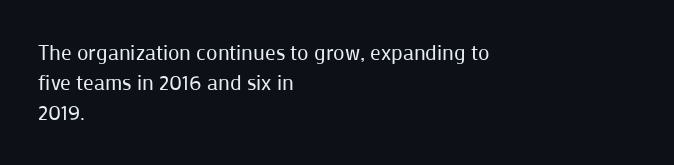
Q: Is the text bold? A: No.
Q: Is the text italic (slanted)? A: No, it is upright.
Q: Is the text underlined? A: No.
Q: How is the paragraph aligned? A: Left-aligned.
Q: Is the spacing between letters normal or unusually wide? A: Normal.
Q: Is the spacing between lines tight, normal or loose? A: Normal.
